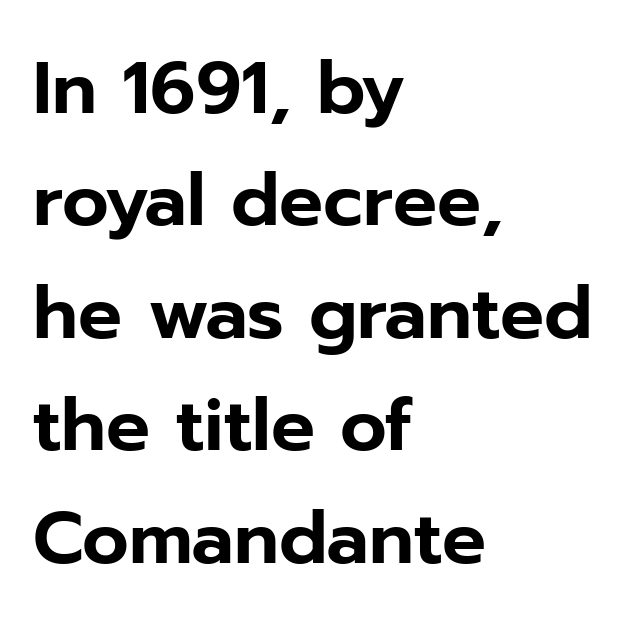
Q: Is the text italic (slanted)? A: No, it is upright.
Q: Is the typeface a serif or a sans-serif typeface? A: Sans-serif.
Q: Is the text underlined? A: No.
Q: How is the paragraph aligned? A: Left-aligned.
Q: Is the spacing between letters normal or unusually wide? A: Normal.
Q: Is the spacing between lines tight, normal or loose? A: Normal.
Q: Width (condensed, normal, or wide)? A: Normal.
Q: Stroke contrast? A: Low.
Q: x-height? A: Medium.
Q: Monospaced? A: No.
